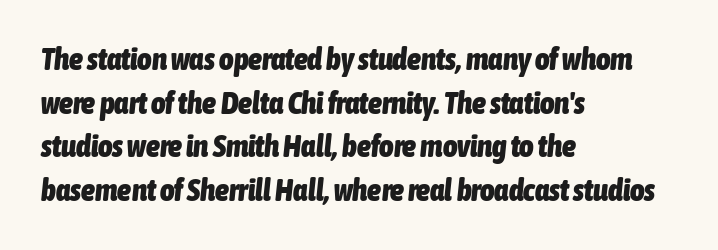
{"italic": "yes", "lean": "right", "slant_degrees": 6, "bold": "yes", "weight": "heavy", "width": "condensed", "stroke_contrast": "low", "x_height": "medium", "monospaced": "no", "underline": "no", "align": "left", "line_spacing": "normal", "line_spacing_ratio": 1.41, "letter_spacing": "normal", "letter_spacing_em": 0.0, "glyph_px": 31}
